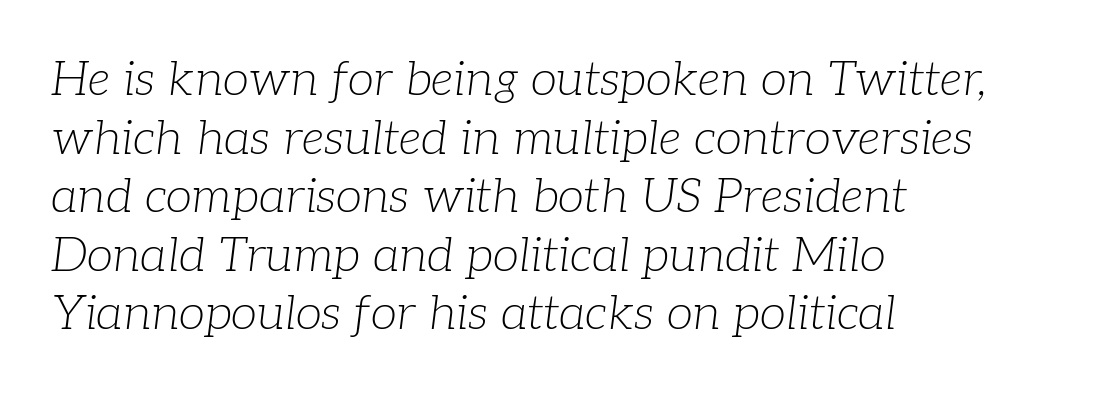
The image shows 48 px light serif type, italic (leaning right); set left-aligned, line spacing 1.22x, normal letter spacing, not underlined; low stroke contrast and a medium x-height.
